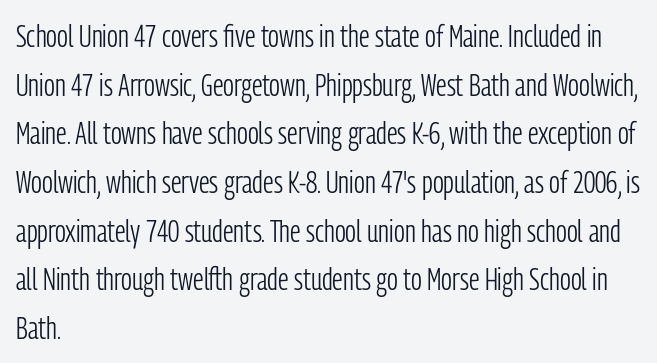
{"serif": "no", "italic": "no", "bold": "no", "weight": "light", "width": "condensed", "stroke_contrast": "low", "x_height": "medium", "monospaced": "no", "underline": "no", "align": "left", "line_spacing": "normal", "line_spacing_ratio": 1.57, "letter_spacing": "normal", "letter_spacing_em": 0.0, "glyph_px": 31}
